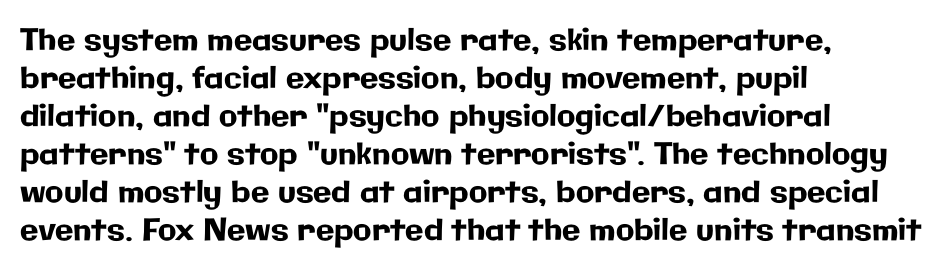
{"serif": "no", "italic": "no", "width": "normal", "stroke_contrast": "low", "x_height": "medium", "monospaced": "no", "underline": "no", "align": "left", "line_spacing": "normal", "line_spacing_ratio": 1.27, "letter_spacing": "normal", "letter_spacing_em": 0.0, "glyph_px": 30}
